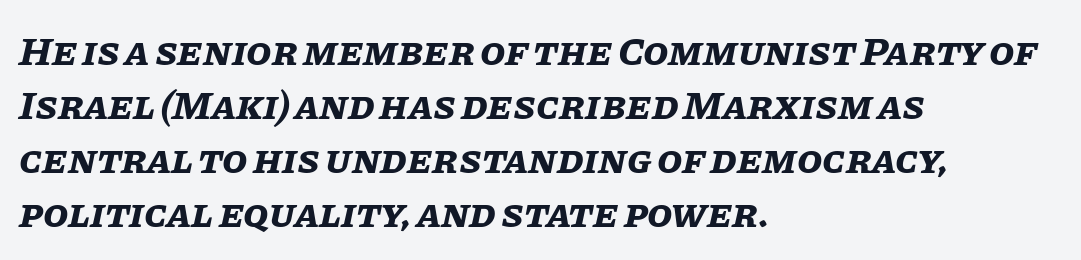
Q: Is the text bold? A: Yes.
Q: Is the text italic (slanted)? A: Yes, it leans right by about 11 degrees.
Q: Is the text underlined? A: No.
Q: How is the paragraph aligned? A: Left-aligned.
Q: Is the spacing between letters normal or unusually wide? A: Normal.
Q: Is the spacing between lines tight, normal or loose? A: Normal.
Q: Width (condensed, normal, or wide)? A: Normal.
Q: Stroke contrast? A: Low.
Q: x-height? A: Large.
Q: Monospaced? A: No.
